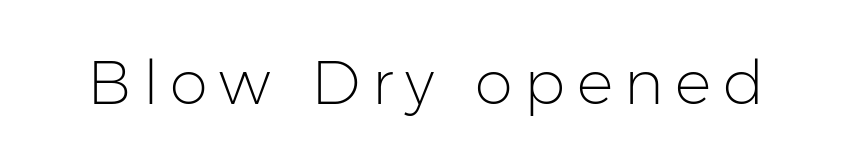
{"serif": "no", "italic": "no", "bold": "no", "weight": "light", "width": "normal", "stroke_contrast": "low", "x_height": "medium", "monospaced": "no", "underline": "no", "glyph_px": 61}
